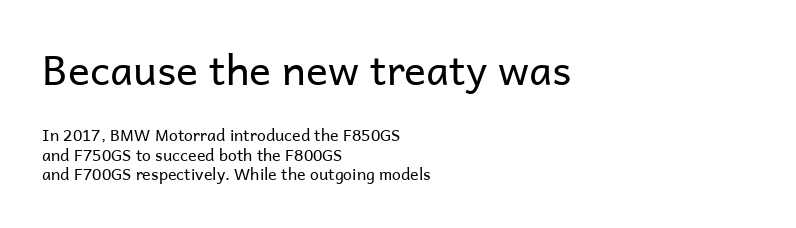
The face used here is a sans, in the tradition of grotesques and geometrics. The rendering keeps characters at their native spacing. Every character sits straight up, as roman type does. Alignment: flush left. The characters are drawn with everyday or finer stroke widths. The earlier block is typeset at a bigger size than the later block.
